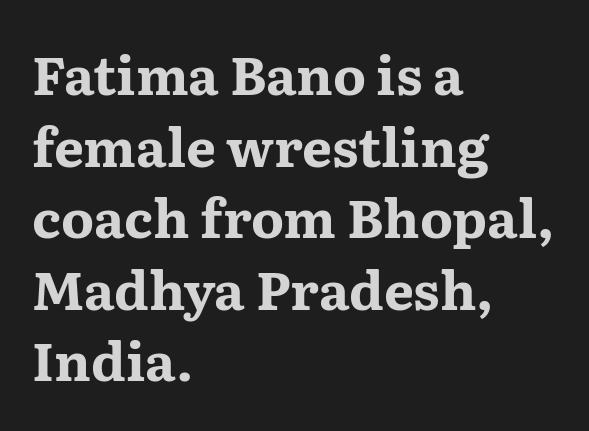
Do the characters align in a grid? No, the font is proportional. How would I describe the line gaps? Plain and ordinary. No extra tracking has been applied to these lines. The characters display serif detailing at their extremities.
